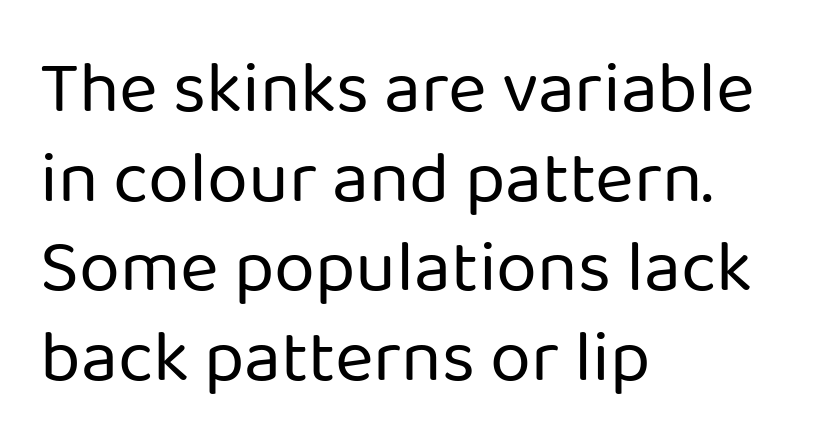
Q: Is the text bold? A: No.
Q: Is the text italic (slanted)? A: No, it is upright.
Q: Is the typeface a serif or a sans-serif typeface? A: Sans-serif.
Q: Is the text underlined? A: No.
Q: How is the paragraph aligned? A: Left-aligned.
Q: Is the spacing between letters normal or unusually wide? A: Normal.
Q: Width (condensed, normal, or wide)? A: Normal.
Q: Stroke contrast? A: Low.
Q: x-height? A: Medium.
Q: Monospaced? A: No.
